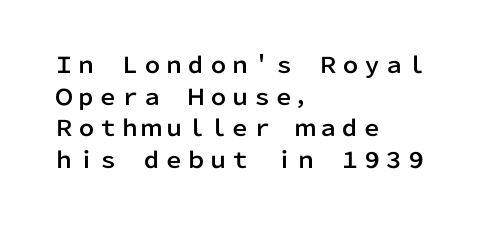
The image shows 22 px text type, upright; set left-aligned, normal line spacing (1.44x), normal letter spacing, not underlined.
